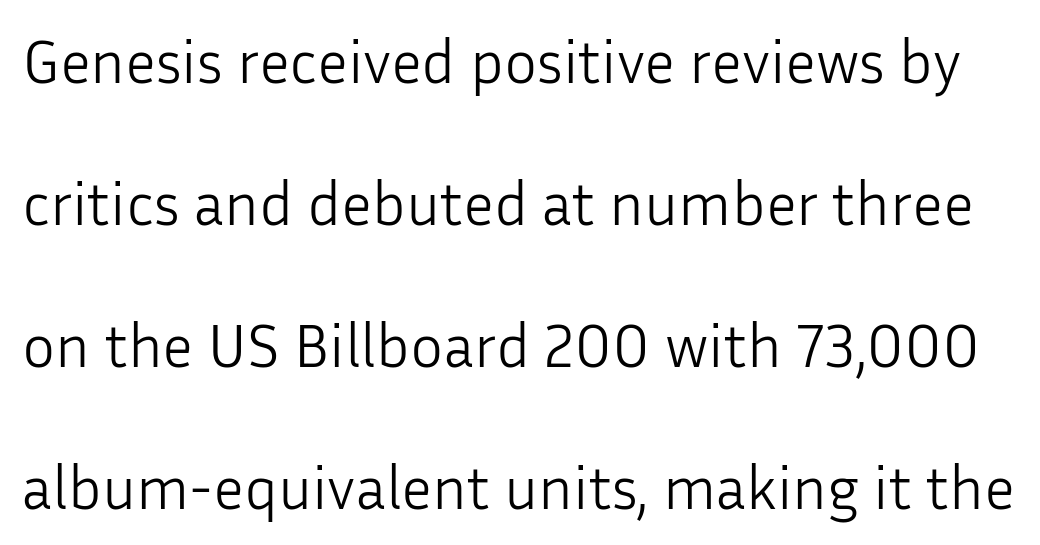
Q: Is the text bold? A: No.
Q: Is the text italic (slanted)? A: No, it is upright.
Q: Is the typeface a serif or a sans-serif typeface? A: Sans-serif.
Q: Is the text underlined? A: No.
Q: Is the spacing between letters normal or unusually wide? A: Normal.
Q: Is the spacing between lines tight, normal or loose? A: Loose.
Q: Width (condensed, normal, or wide)? A: Normal.
Q: Stroke contrast? A: Low.
Q: x-height? A: Medium.
Q: Monospaced? A: No.
